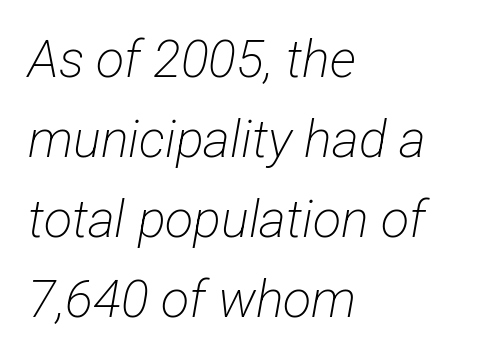
Q: Is the text bold? A: No.
Q: Is the typeface a serif or a sans-serif typeface? A: Sans-serif.
Q: Is the text underlined? A: No.
Q: How is the paragraph aligned? A: Left-aligned.
Q: Is the spacing between letters normal or unusually wide? A: Normal.
Q: Is the spacing between lines tight, normal or loose? A: Normal.
Q: Width (condensed, normal, or wide)? A: Condensed.
Q: Stroke contrast? A: Low.
Q: x-height? A: Medium.
Q: Monospaced? A: No.
